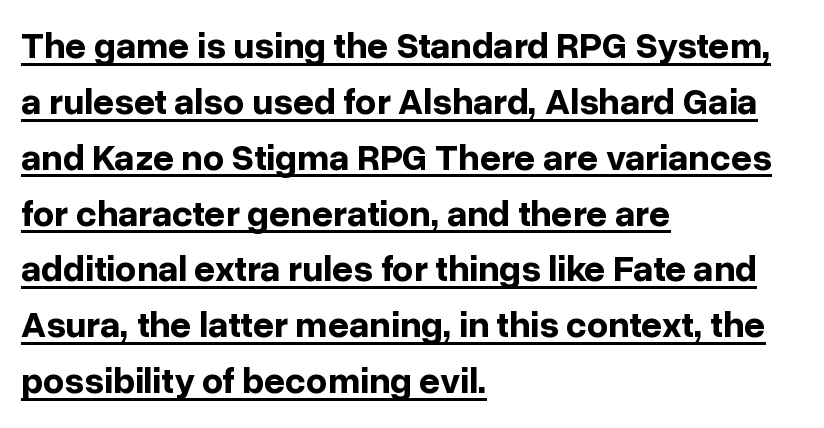
{"serif": "no", "italic": "no", "bold": "yes", "weight": "bold", "width": "normal", "stroke_contrast": "low", "x_height": "medium", "monospaced": "no", "underline": "yes", "align": "left", "line_spacing": "normal", "line_spacing_ratio": 1.51, "letter_spacing": "normal", "letter_spacing_em": 0.0, "glyph_px": 37}
